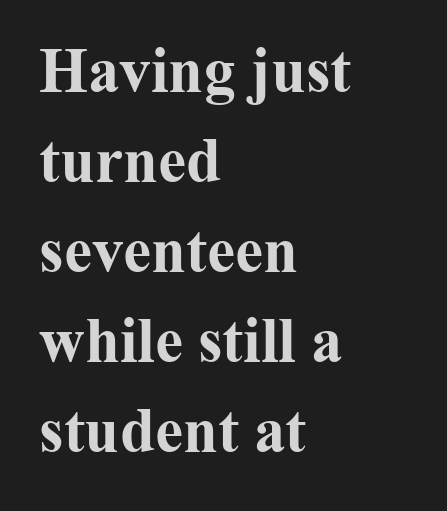
The image shows 63 px bold serif type, upright; set left-aligned, normal line spacing (1.43x), normal letter spacing, not underlined; medium stroke contrast and a medium x-height.
